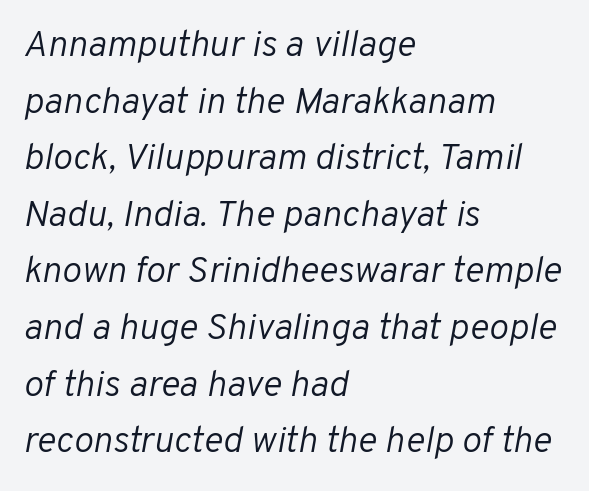
The face used here is rendered with its standard letterfit. A clean baseline with only descenders dipping below it. Think of a printed novel: that variable character pitch is what you see here. The setting favours the left margin, as ordinary paragraphs usually do. Does the lettering tilt? It does — this is italic. The letterforms sit at book weight or below.
